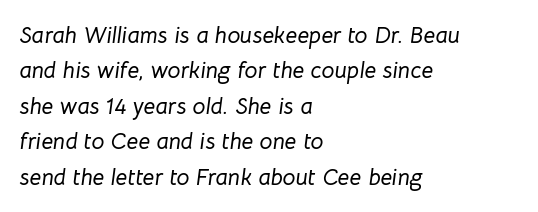
The image shows 23 px text type, italic (leaning right); set left-aligned, normal line spacing (1.54x), normal letter spacing, not underlined.
